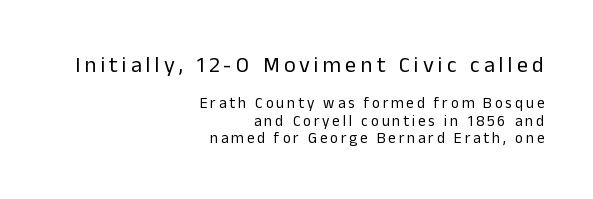
{"italic": "no", "bold": "no", "underline": "no", "align": "right", "line_spacing_ratio": 1.16, "larger_block": "first", "size_ratio": 1.47, "glyph_px": 22}
